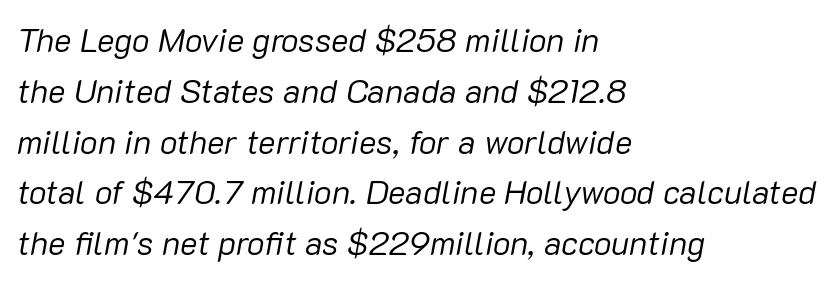
{"italic": "yes", "lean": "right", "slant_degrees": 10, "bold": "no", "weight": "regular", "width": "normal", "stroke_contrast": "low", "x_height": "medium", "monospaced": "no", "underline": "no", "align": "left", "line_spacing": "normal", "line_spacing_ratio": 1.54, "letter_spacing": "normal", "letter_spacing_em": 0.0, "glyph_px": 33}
